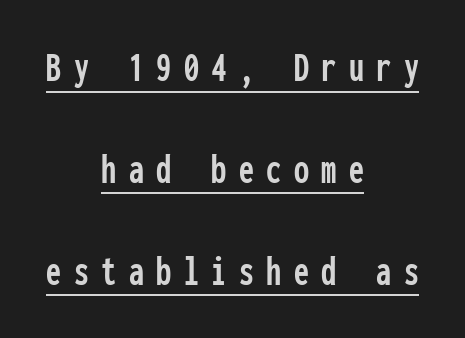
{"serif": "no", "italic": "no", "width": "condensed", "stroke_contrast": "low", "x_height": "medium", "monospaced": "yes", "underline": "yes", "align": "center", "line_spacing": "loose", "line_spacing_ratio": 2.37, "letter_spacing": "wide", "letter_spacing_em": 0.29, "glyph_px": 43}
